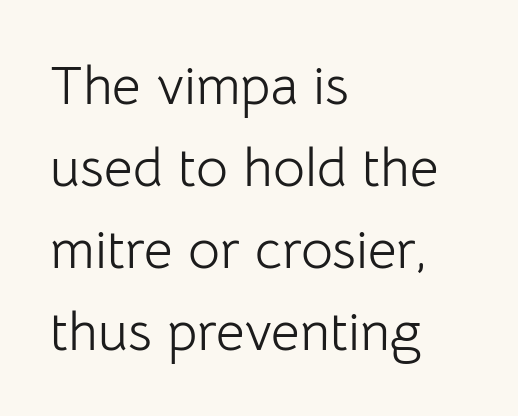
Type style note: lacks serifs. Standard letterfit; no display-style spreading of the glyphs. The space between consecutive lines is moderate. The passage shown is typed in a proportional face where columns would drift. The ragged edge is on the right, which tells us the setting is flush left.
